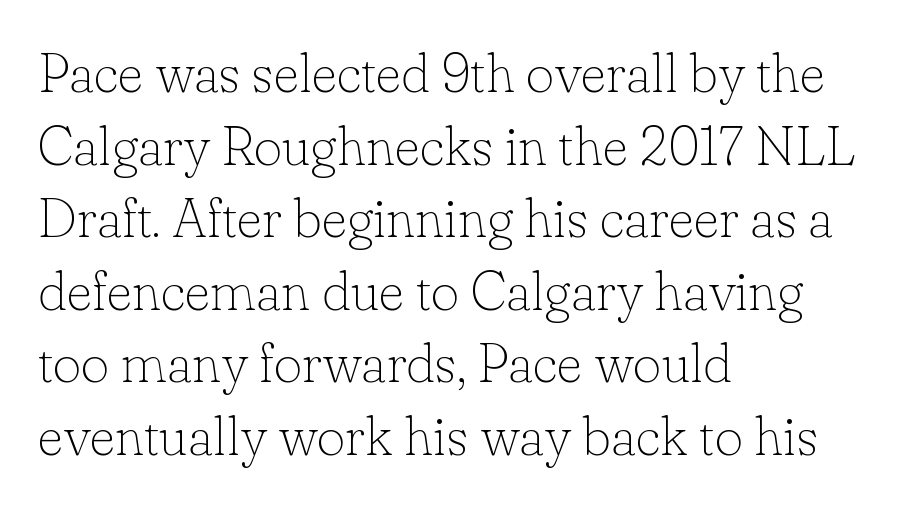
Q: Is the text bold? A: No.
Q: Is the text italic (slanted)? A: No, it is upright.
Q: Is the typeface a serif or a sans-serif typeface? A: Serif.
Q: Is the text underlined? A: No.
Q: How is the paragraph aligned? A: Left-aligned.
Q: Is the spacing between letters normal or unusually wide? A: Normal.
Q: Is the spacing between lines tight, normal or loose? A: Normal.
Q: Width (condensed, normal, or wide)? A: Normal.
Q: Stroke contrast? A: Low.
Q: x-height? A: Small.
Q: Monospaced? A: No.
